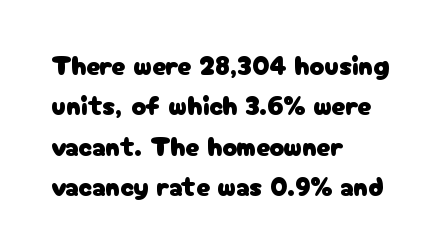
No italicization has been applied; the sample stays upright. This block has exactly the height ordinary leading produces. Students, note that the glyphs here touch the page at normal intervals. Typeset ragged right — the left edge is the straight one.
